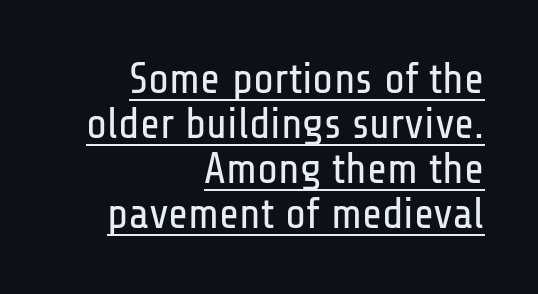
{"serif": "no", "italic": "no", "bold": "no", "weight": "regular", "width": "condensed", "stroke_contrast": "low", "x_height": "medium", "monospaced": "no", "underline": "yes", "align": "right", "line_spacing": "tight", "line_spacing_ratio": 1.05, "letter_spacing": "normal", "letter_spacing_em": 0.0, "glyph_px": 43}
